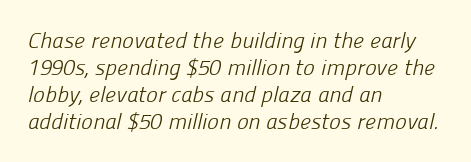
The image shows 22 px text type; set left-aligned, line spacing 1.22x, normal letter spacing, not underlined.
